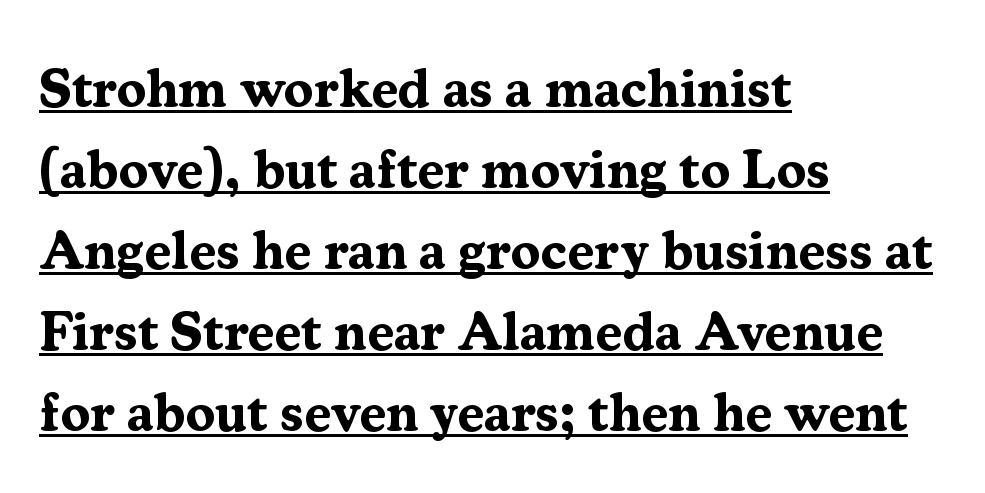
Q: Is the text bold? A: Yes.
Q: Is the text italic (slanted)? A: No, it is upright.
Q: Is the typeface a serif or a sans-serif typeface? A: Serif.
Q: Is the text underlined? A: Yes.
Q: How is the paragraph aligned? A: Left-aligned.
Q: Is the spacing between letters normal or unusually wide? A: Normal.
Q: Is the spacing between lines tight, normal or loose? A: Normal.
Q: Width (condensed, normal, or wide)? A: Normal.
Q: Stroke contrast? A: Medium.
Q: x-height? A: Medium.
Q: Monospaced? A: No.
